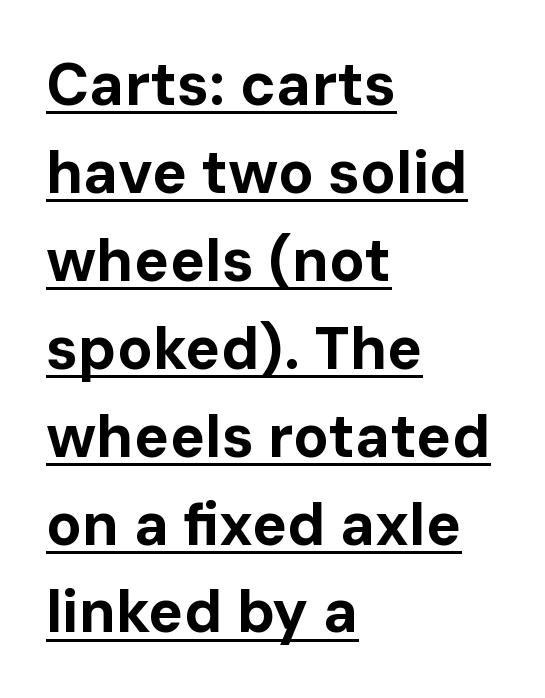
Q: Is the text bold? A: Yes.
Q: Is the text italic (slanted)? A: No, it is upright.
Q: Is the typeface a serif or a sans-serif typeface? A: Sans-serif.
Q: Is the text underlined? A: Yes.
Q: How is the paragraph aligned? A: Left-aligned.
Q: Is the spacing between letters normal or unusually wide? A: Normal.
Q: Is the spacing between lines tight, normal or loose? A: Normal.
Q: Width (condensed, normal, or wide)? A: Normal.
Q: Stroke contrast? A: Low.
Q: x-height? A: Medium.
Q: Monospaced? A: No.
